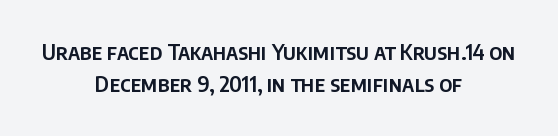
The image shows 21 px text type, upright; set centered, normal line spacing (1.54x), normal letter spacing, not underlined.
